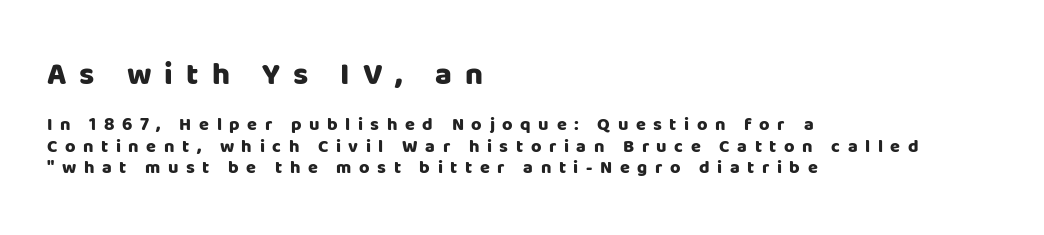
This is roman type, the default non-slanted kind. Type size steps down from the first block to the second. The gap between lines stays unmarked. Heavy, bold letterforms.
